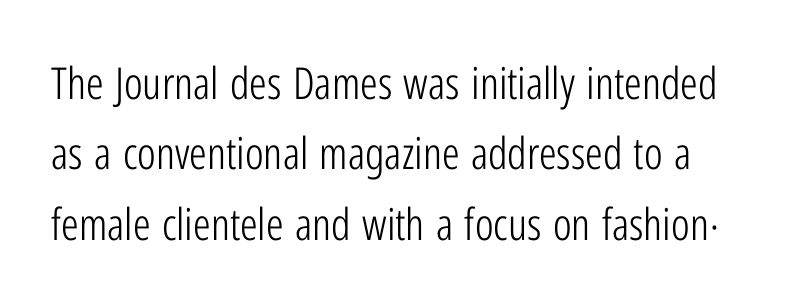
{"serif": "no", "italic": "no", "bold": "no", "weight": "light", "width": "condensed", "stroke_contrast": "low", "x_height": "medium", "monospaced": "no", "underline": "no", "line_spacing": "normal", "line_spacing_ratio": 1.6, "letter_spacing": "normal", "letter_spacing_em": 0.0, "glyph_px": 44}
